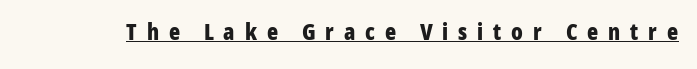
Q: Is the text bold? A: Yes.
Q: Is the text italic (slanted)? A: No, it is upright.
Q: Is the text underlined? A: Yes.
Q: Is the spacing between letters normal or unusually wide? A: Unusually wide.
